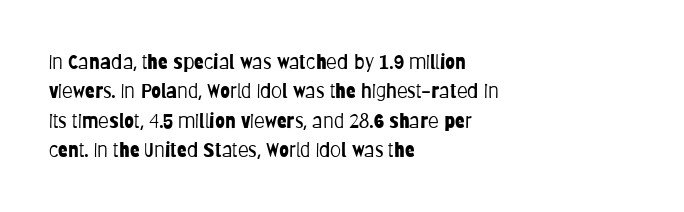
{"italic": "no", "bold": "no", "underline": "no", "align": "left", "line_spacing": "normal", "line_spacing_ratio": 1.47, "letter_spacing": "normal", "letter_spacing_em": 0.0, "glyph_px": 20}
